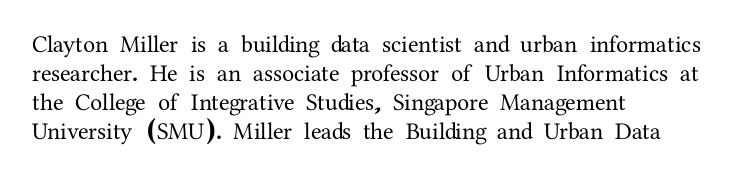
The image shows 24 px text type, upright; set left-aligned, line spacing 1.21x, normal letter spacing, not underlined.
